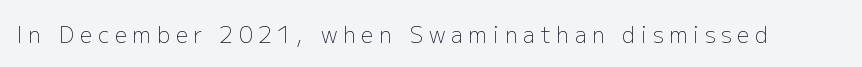
{"italic": "no", "bold": "no", "underline": "no", "letter_spacing": "wide", "letter_spacing_em": 0.25, "glyph_px": 22}
